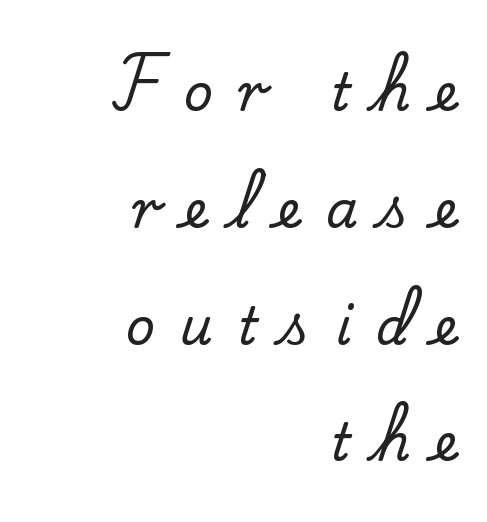
The image shows 51 px serif type; set right-aligned, loose line spacing (2.29x), unusually wide letter spacing (+0.49 em), not underlined; low stroke contrast and a small x-height.
